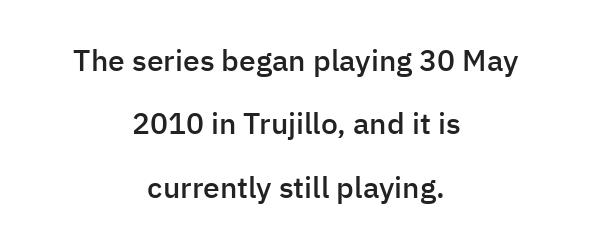
{"serif": "no", "italic": "no", "bold": "semi", "weight": "semibold", "width": "normal", "stroke_contrast": "low", "x_height": "medium", "monospaced": "no", "underline": "no", "align": "center", "line_spacing": "loose", "line_spacing_ratio": 2.11, "letter_spacing": "normal", "letter_spacing_em": 0.0, "glyph_px": 30}
